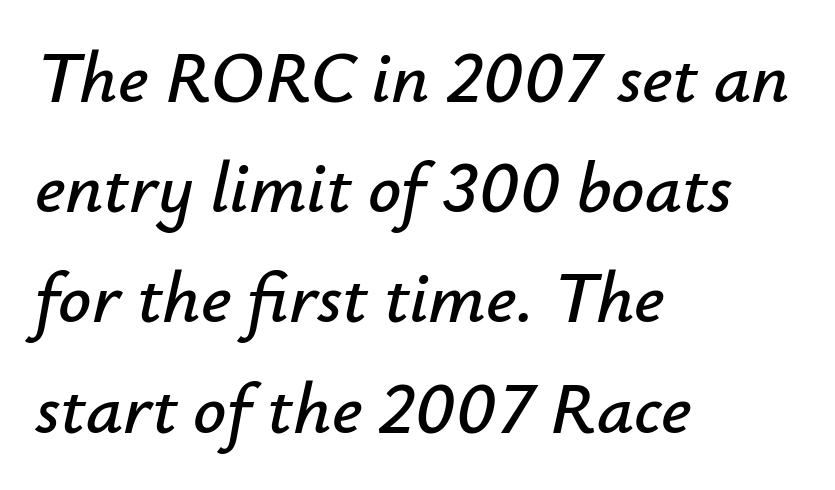
The image shows 73 px text type, italic (leaning right); set left-aligned, normal line spacing (1.51x), normal letter spacing, not underlined; low stroke contrast and a small x-height.
